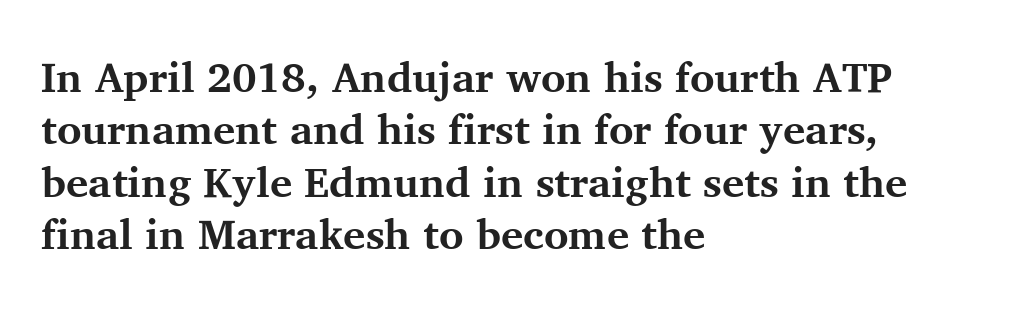
{"serif": "yes", "italic": "no", "bold": "yes", "weight": "bold", "width": "normal", "stroke_contrast": "medium", "x_height": "medium", "monospaced": "no", "underline": "no", "align": "left", "line_spacing": "normal", "line_spacing_ratio": 1.25, "letter_spacing": "normal", "letter_spacing_em": 0.0, "glyph_px": 42}
